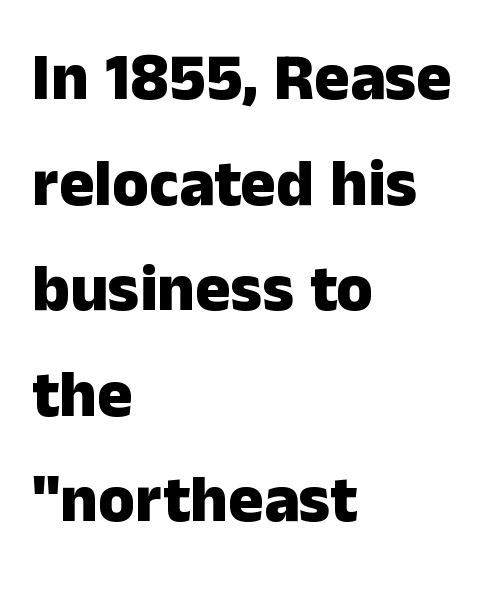
{"serif": "no", "italic": "no", "bold": "yes", "weight": "heavy", "width": "normal", "stroke_contrast": "low", "x_height": "medium", "monospaced": "no", "underline": "no", "align": "left", "line_spacing": "normal", "line_spacing_ratio": 1.6, "letter_spacing": "normal", "letter_spacing_em": 0.0, "glyph_px": 66}
